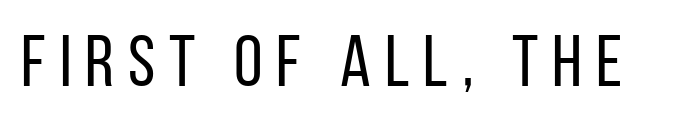
Q: Is the text bold? A: No.
Q: Is the text italic (slanted)? A: No, it is upright.
Q: Is the typeface a serif or a sans-serif typeface? A: Sans-serif.
Q: Is the text underlined? A: No.
Q: Width (condensed, normal, or wide)? A: Condensed.
Q: Stroke contrast? A: Low.
Q: x-height? A: Large.
Q: Monospaced? A: No.
